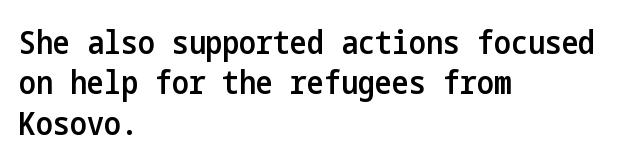
Spacing between characters is what you'd get straight out of the box. This is roman type, the default non-slanted kind. I'd call this a sans setting — the letters go barefoot. The passage shown stacks its lines at a standard gap. Each glyph is drawn with semibold strokes, heavier than normal yet not fully bold. Beneath every word, the page is bare.
